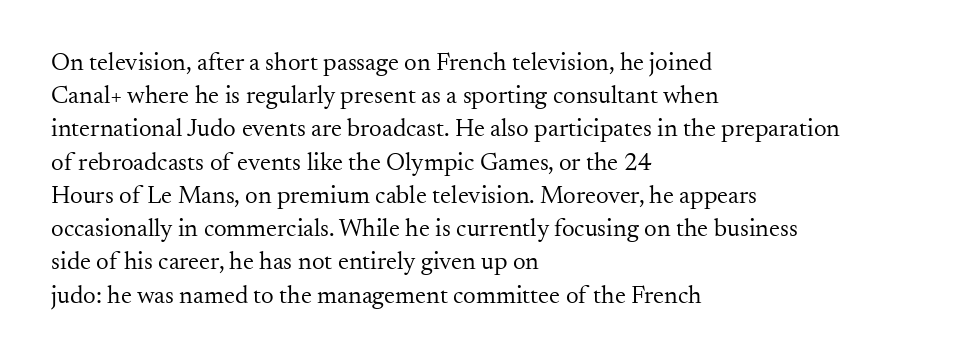
{"italic": "no", "bold": "no", "underline": "no", "align": "left", "line_spacing": "normal", "line_spacing_ratio": 1.33, "letter_spacing": "normal", "letter_spacing_em": 0.0, "glyph_px": 25}
